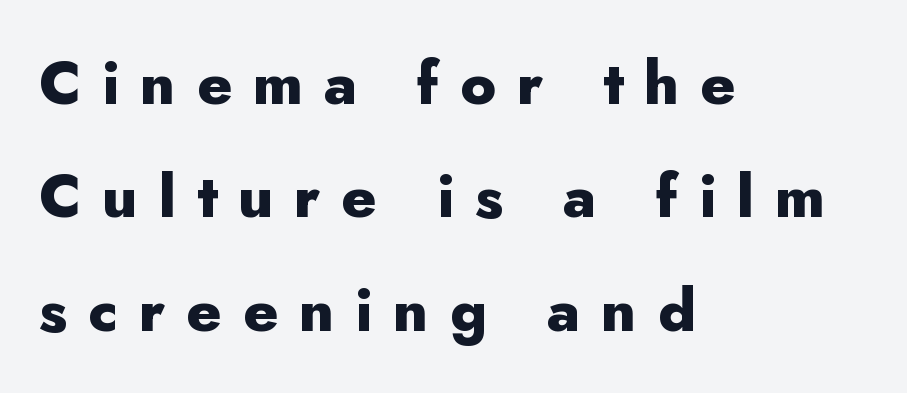
The strokes are fattened all the way to bold. This is sans-serif lettering, the kind often seen on screens and signage. Leftover space on each line is placed entirely after the last word. In terms of posture, this sample is upright. The letterforms stand isolated, each surrounded by extra space.
